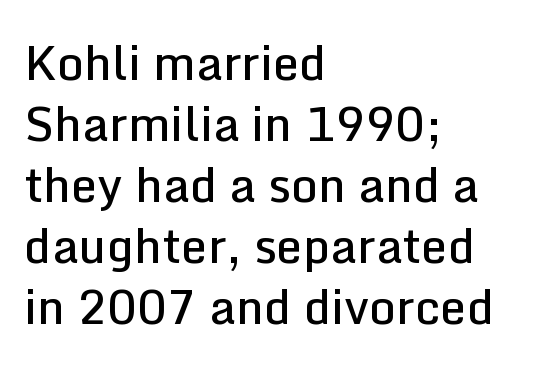
The image shows 47 px semibold sans-serif type, upright; set left-aligned, normal line spacing (1.3x), normal letter spacing, not underlined; low stroke contrast and a medium x-height.
